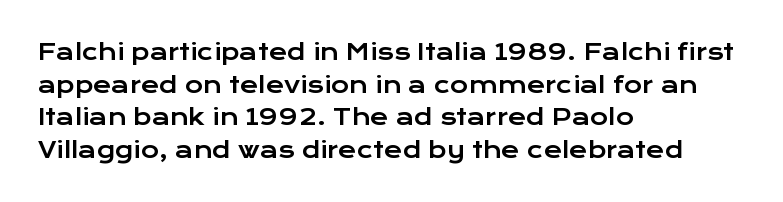
The string is rendered with underlining switched off. Successive baselines arrive at the customary interval. The paragraph shown leans on its left margin. Do the letters lean? They stand straight. The passage shown has conventional tracking throughout.
